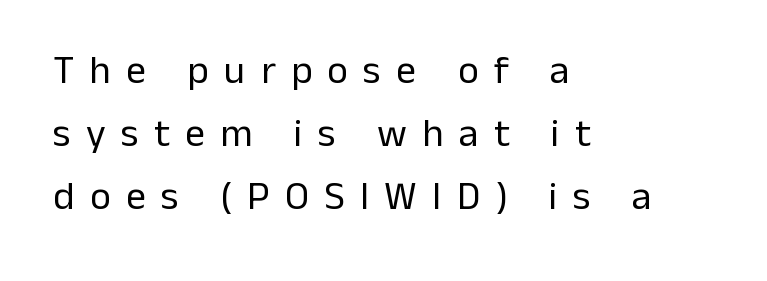
The image shows 40 px regular-weight sans-serif type, upright; set left-aligned, normal line spacing (1.58x), unusually wide letter spacing (+0.38 em), not underlined; low stroke contrast and a medium x-height.
